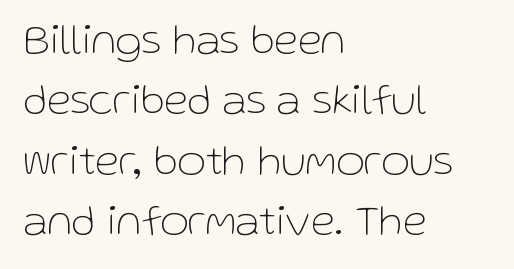
Q: Is the text bold? A: No.
Q: Is the text italic (slanted)? A: No, it is upright.
Q: Is the typeface a serif or a sans-serif typeface? A: Sans-serif.
Q: Is the text underlined? A: No.
Q: How is the paragraph aligned? A: Left-aligned.
Q: Is the spacing between letters normal or unusually wide? A: Normal.
Q: Is the spacing between lines tight, normal or loose? A: Normal.
Q: Width (condensed, normal, or wide)? A: Normal.
Q: Stroke contrast? A: Low.
Q: x-height? A: Medium.
Q: Monospaced? A: No.
